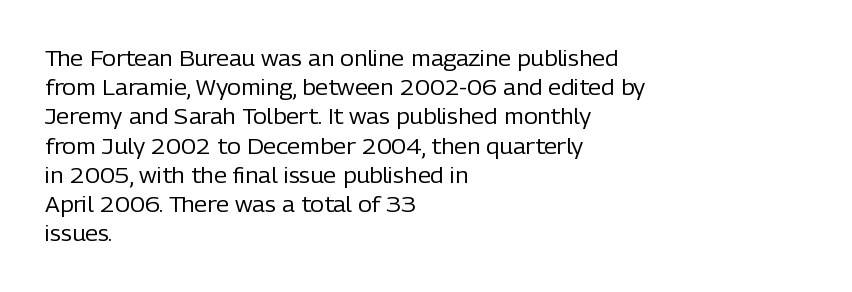
Tracking here is standard; glyphs follow each other at the usual distance. Heft: none added — not bold. These lines are set flush left with a ragged right edge. The letters stand straight up with perfectly vertical stems. Has an underline been added? It has not.
